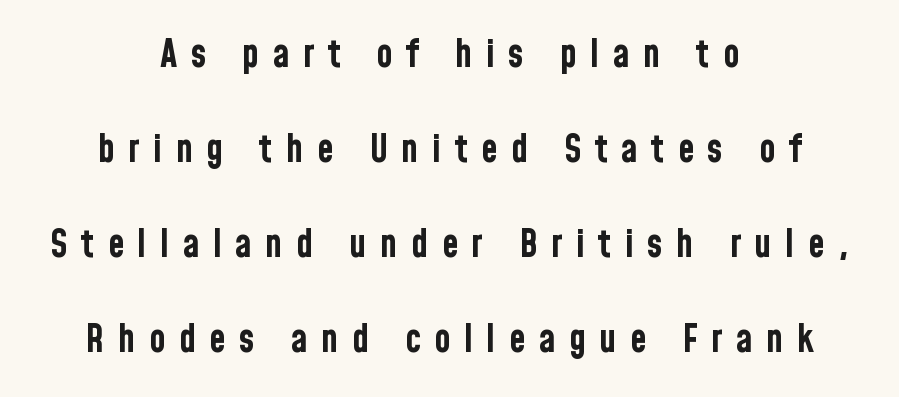
The image shows 38 px bold, condensed sans-serif type, upright; set centered, loose line spacing (2.5x), unusually wide letter spacing (+0.35 em), not underlined; low stroke contrast and a medium x-height.
